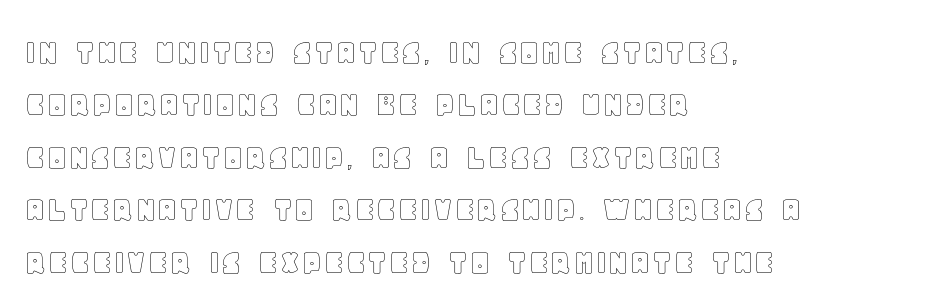
The rendering uses a moderate line-height, typical for paragraphs. Quick note: not italic, upright. The ragged edge is on the right, which tells us the setting is flush left. The passage shown is typed in a proportional face where columns would drift. What stands out about the letter spacing? Nothing — it is the standard amount.
